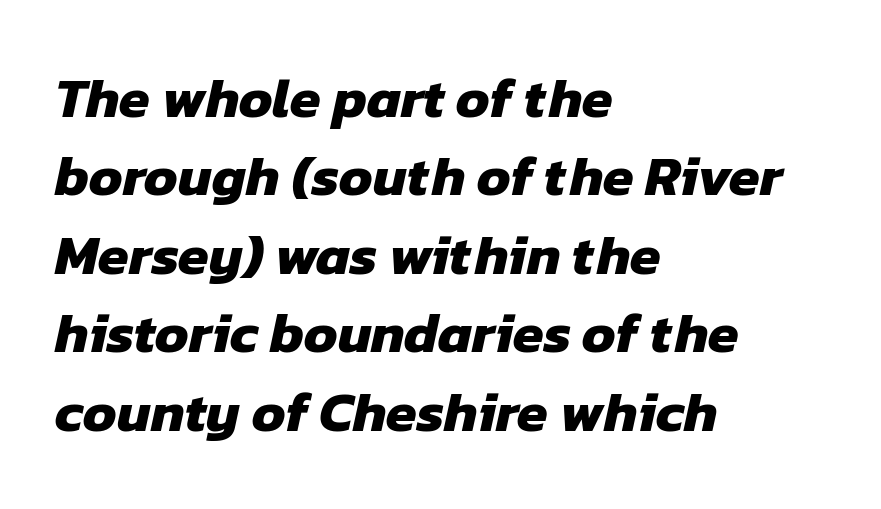
Q: Is the text bold? A: Yes.
Q: Is the typeface a serif or a sans-serif typeface? A: Sans-serif.
Q: Is the text underlined? A: No.
Q: How is the paragraph aligned? A: Left-aligned.
Q: Is the spacing between letters normal or unusually wide? A: Normal.
Q: Is the spacing between lines tight, normal or loose? A: Normal.
Q: Width (condensed, normal, or wide)? A: Normal.
Q: Stroke contrast? A: Low.
Q: x-height? A: Medium.
Q: Monospaced? A: No.
